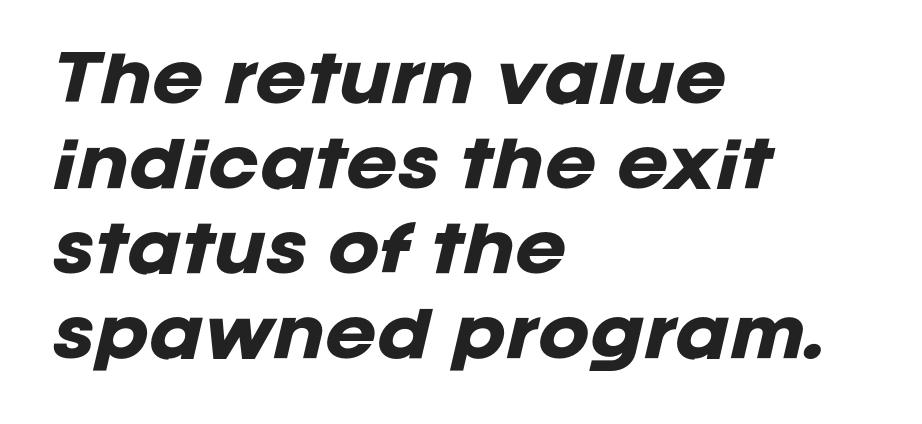
Where is the straight margin? On the left. The rendering keeps characters at their native spacing. Looks like regular typesetting: each glyph gets only the width it needs. Only glyphs here, with clear space below each row. A typesetter would call this leading conventional body-copy spacing.
